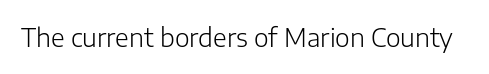
The rendering keeps characters at their native spacing. The font sits on the lighter half of the weight spectrum, regular included. Quick note: underline off. Is there any slant? The stems are plumb.
